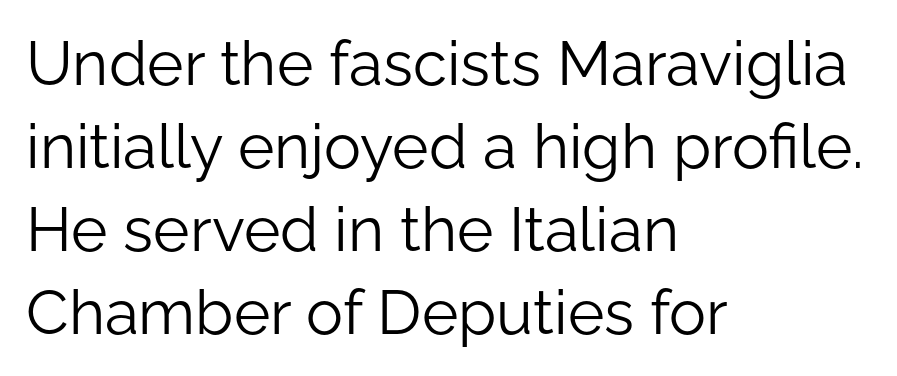
Q: Is the text bold? A: No.
Q: Is the text italic (slanted)? A: No, it is upright.
Q: Is the typeface a serif or a sans-serif typeface? A: Sans-serif.
Q: Is the text underlined? A: No.
Q: How is the paragraph aligned? A: Left-aligned.
Q: Is the spacing between letters normal or unusually wide? A: Normal.
Q: Is the spacing between lines tight, normal or loose? A: Normal.
Q: Width (condensed, normal, or wide)? A: Normal.
Q: Stroke contrast? A: Low.
Q: x-height? A: Medium.
Q: Monospaced? A: No.
